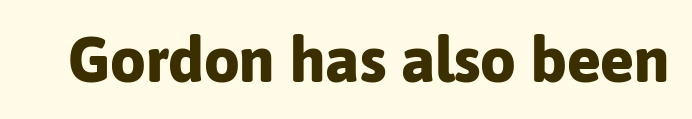
The image shows 63 px bold sans-serif type, upright; set normal letter spacing, not underlined; low stroke contrast and a medium x-height.
